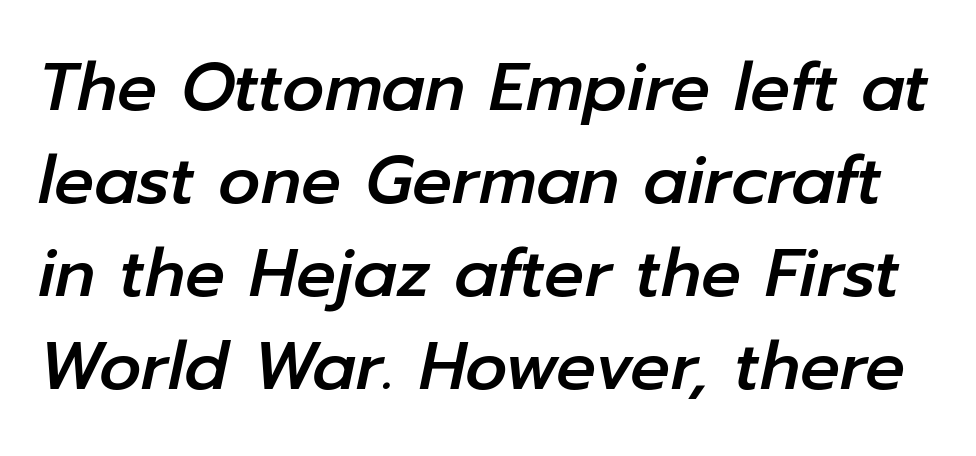
The image shows 66 px text type, italic (leaning right); set normal line spacing (1.41x), normal letter spacing, not underlined; low stroke contrast and a medium x-height.
